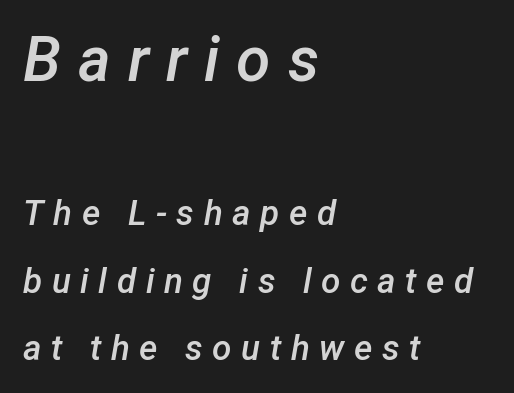
{"italic": "yes", "lean": "right", "slant_degrees": 12, "bold": "semi", "weight": "semibold", "width": "normal", "stroke_contrast": "low", "x_height": "medium", "monospaced": "no", "underline": "no", "align": "left", "line_spacing": "loose", "line_spacing_ratio": 1.93, "letter_spacing": "wide", "letter_spacing_em": 0.27, "larger_block": "first", "size_ratio": 1.77, "glyph_px": 62}
